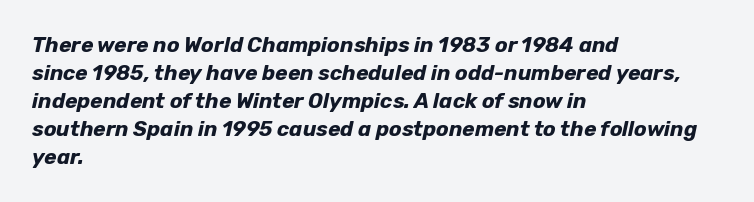
The image shows 21 px bold type, italic (leaning right); set left-aligned, normal line spacing (1.33x), normal letter spacing, not underlined.
